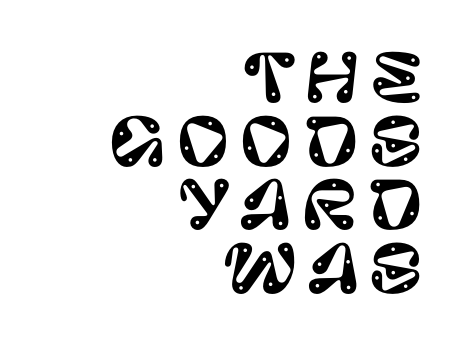
{"serif": "no", "width": "normal", "stroke_contrast": "low", "x_height": "large", "monospaced": "no", "underline": "no", "align": "right", "line_spacing": "tight", "line_spacing_ratio": 0.98, "glyph_px": 65}
